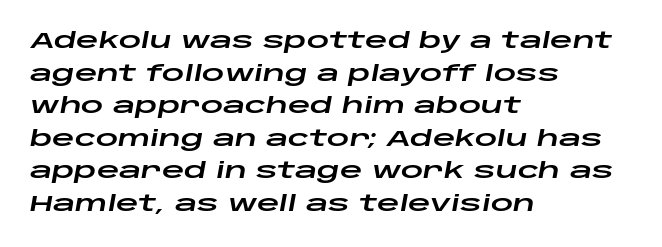
A typesetter would call this zero additional tracking. Looking at the ascenders, they clearly lean. The lines in this sample share a left origin and differ only in where they stop. How would I describe the line gaps? Plain and ordinary. Decoration check: the copy has no underline.
